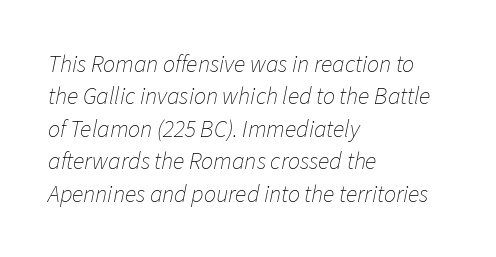
The image shows 24 px text type, italic (leaning right); set left-aligned, normal line spacing (1.35x), normal letter spacing, not underlined.
